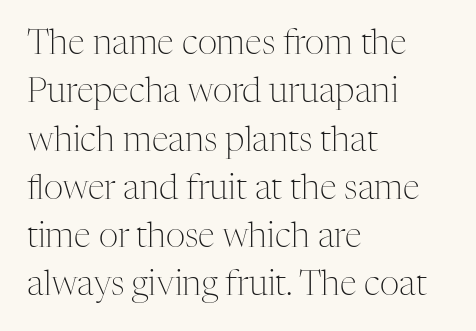
Q: Is the text bold? A: No.
Q: Is the text italic (slanted)? A: No, it is upright.
Q: Is the typeface a serif or a sans-serif typeface? A: Serif.
Q: Is the text underlined? A: No.
Q: How is the paragraph aligned? A: Left-aligned.
Q: Is the spacing between letters normal or unusually wide? A: Normal.
Q: Is the spacing between lines tight, normal or loose? A: Normal.
Q: Width (condensed, normal, or wide)? A: Normal.
Q: Stroke contrast? A: Medium.
Q: x-height? A: Medium.
Q: Monospaced? A: No.
